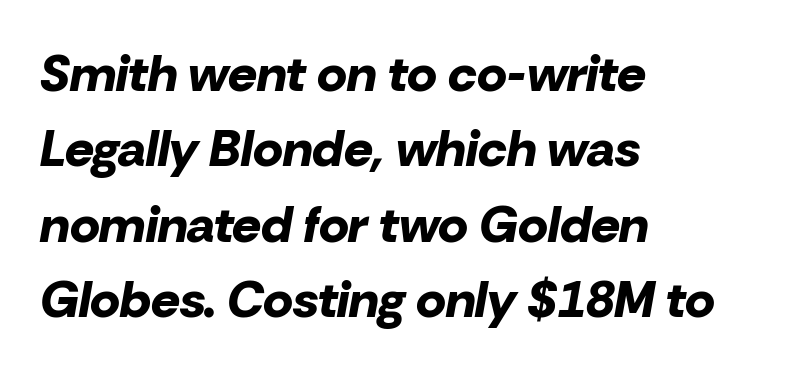
The image shows 51 px bold type, italic (leaning right); set left-aligned, normal line spacing (1.48x), normal letter spacing, not underlined; low stroke contrast and a medium x-height.
